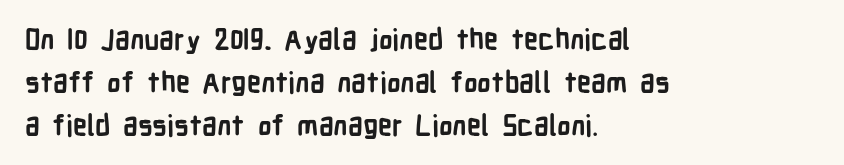
Q: Is the text bold? A: Yes.
Q: Is the text italic (slanted)? A: No, it is upright.
Q: Is the typeface a serif or a sans-serif typeface? A: Sans-serif.
Q: Is the text underlined? A: No.
Q: How is the paragraph aligned? A: Left-aligned.
Q: Is the spacing between letters normal or unusually wide? A: Normal.
Q: Is the spacing between lines tight, normal or loose? A: Normal.
Q: Width (condensed, normal, or wide)? A: Condensed.
Q: Stroke contrast? A: Low.
Q: x-height? A: Medium.
Q: Monospaced? A: No.
